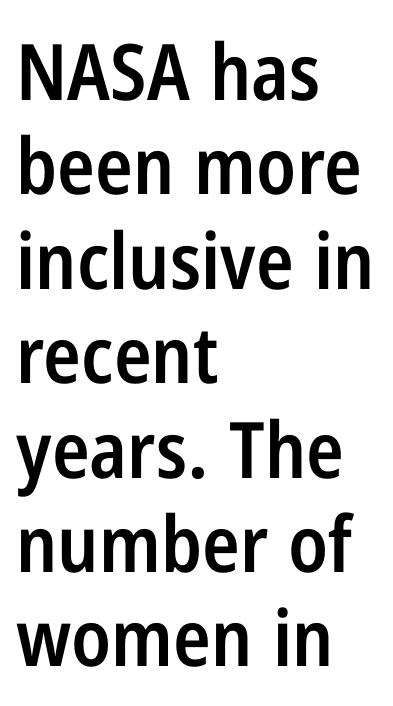
Q: Is the text bold? A: Semi-bold.
Q: Is the text italic (slanted)? A: No, it is upright.
Q: Is the typeface a serif or a sans-serif typeface? A: Sans-serif.
Q: Is the text underlined? A: No.
Q: How is the paragraph aligned? A: Left-aligned.
Q: Is the spacing between letters normal or unusually wide? A: Normal.
Q: Width (condensed, normal, or wide)? A: Condensed.
Q: Stroke contrast? A: Low.
Q: x-height? A: Medium.
Q: Monospaced? A: No.
